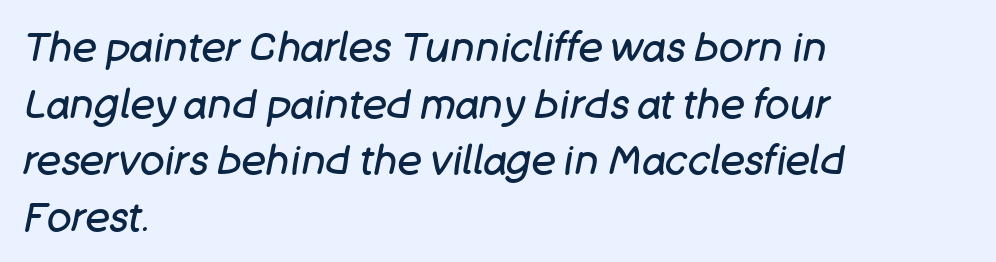
Proportional: the letters do not fall into vertical columns. The compositor pushed each line to the left boundary. Each stroke keeps to a modest, everyday thickness or less. The area under the type is left untouched.
